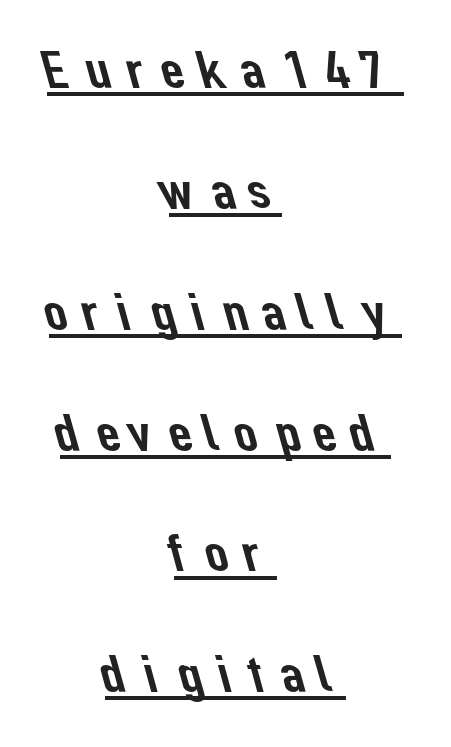
Q: Is the typeface a serif or a sans-serif typeface? A: Sans-serif.
Q: Is the text underlined? A: Yes.
Q: How is the paragraph aligned? A: Centered.
Q: Is the spacing between lines tight, normal or loose? A: Loose.
Q: Width (condensed, normal, or wide)? A: Normal.
Q: Stroke contrast? A: Low.
Q: x-height? A: Medium.
Q: Monospaced? A: No.
